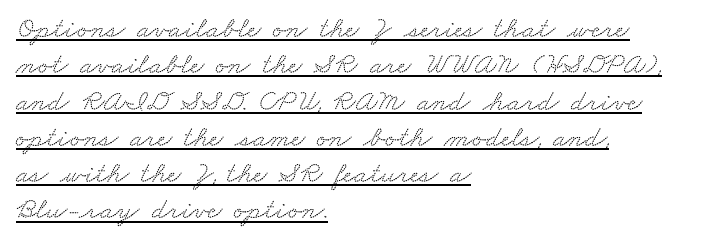
{"serif": "yes", "width": "wide", "stroke_contrast": "low", "x_height": "small", "monospaced": "no", "underline": "yes", "align": "left", "line_spacing_ratio": 1.21, "letter_spacing": "normal", "letter_spacing_em": 0.0, "glyph_px": 30}
